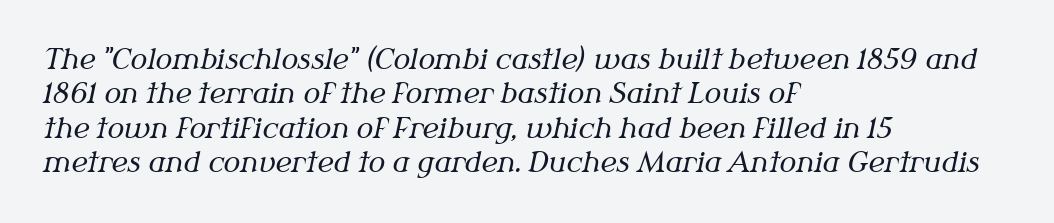
{"serif": "yes", "italic": "yes", "lean": "right", "slant_degrees": 12, "bold": "no", "weight": "regular", "width": "normal", "stroke_contrast": "medium", "x_height": "medium", "monospaced": "no", "underline": "no", "align": "left", "line_spacing_ratio": 1.23, "letter_spacing": "normal", "letter_spacing_em": 0.0, "glyph_px": 28}
